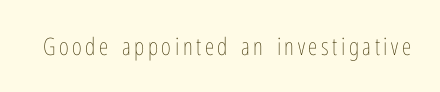
{"italic": "no", "bold": "no", "underline": "no", "glyph_px": 24}
